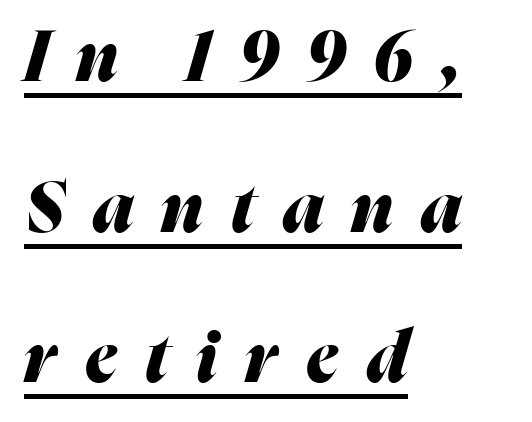
{"italic": "yes", "lean": "right", "slant_degrees": 16, "bold": "yes", "weight": "heavy", "width": "normal", "stroke_contrast": "medium", "x_height": "medium", "monospaced": "no", "underline": "yes", "align": "left", "line_spacing": "loose", "line_spacing_ratio": 2.12, "letter_spacing": "wide", "letter_spacing_em": 0.39, "glyph_px": 71}
